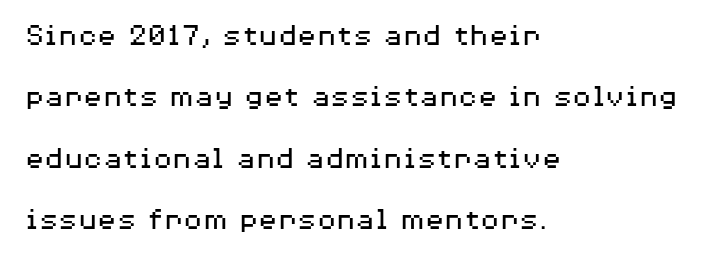
{"serif": "no", "italic": "no", "bold": "no", "weight": "regular", "width": "wide", "stroke_contrast": "medium", "x_height": "medium", "monospaced": "no", "underline": "no", "align": "left", "line_spacing": "loose", "line_spacing_ratio": 1.92, "letter_spacing": "normal", "letter_spacing_em": 0.0, "glyph_px": 32}
